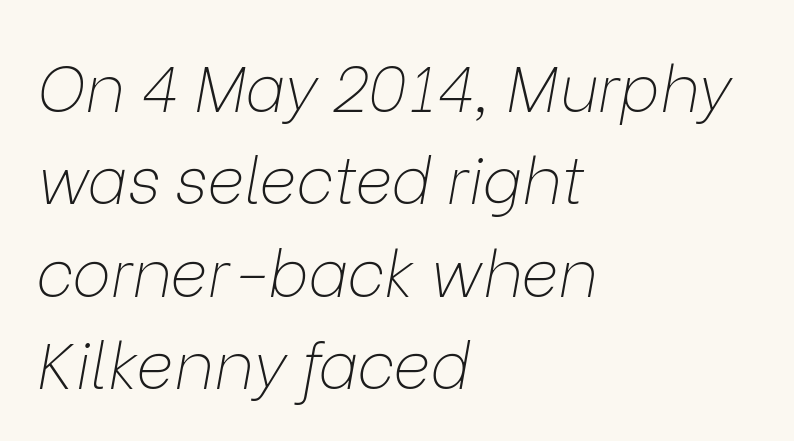
The image shows 65 px thin type, italic (leaning right); set left-aligned, normal line spacing (1.42x), normal letter spacing, not underlined; low stroke contrast and a medium x-height.
